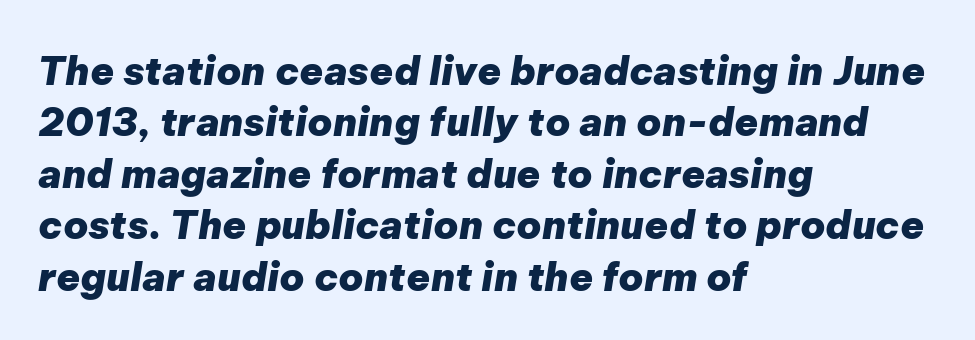
The image shows 39 px heavy type, italic (leaning right); set left-aligned, normal line spacing (1.32x), normal letter spacing, not underlined; low stroke contrast and a medium x-height.
